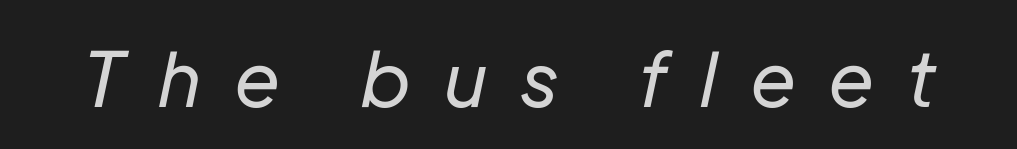
{"italic": "yes", "lean": "right", "slant_degrees": 12, "bold": "no", "weight": "regular", "width": "normal", "stroke_contrast": "low", "x_height": "medium", "monospaced": "no", "underline": "no", "letter_spacing": "wide", "letter_spacing_em": 0.45, "glyph_px": 76}
